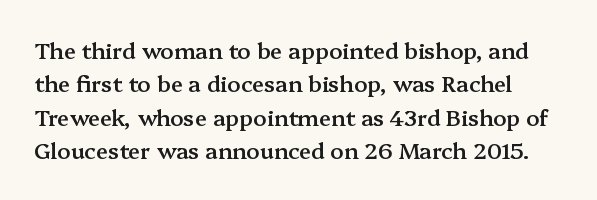
The type is set solid horizontally, with unmodified tracking. Summary of vertical rhythm: regular, with standard interline spacing. Its strokes are somewhat broadened, the hallmark of semibold type. Has an underline been added? It has not. The axis of the letterforms is exactly vertical.
